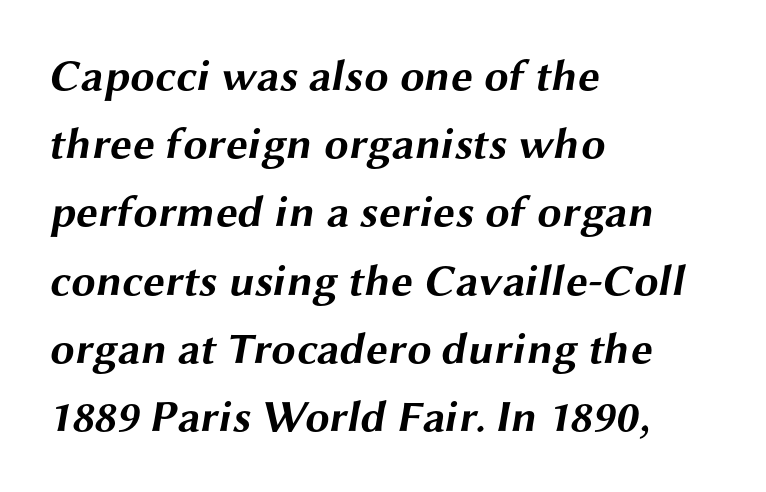
{"serif": "no", "bold": "yes", "weight": "bold", "width": "wide", "stroke_contrast": "medium", "x_height": "medium", "monospaced": "no", "underline": "no", "align": "left", "line_spacing": "normal", "line_spacing_ratio": 1.55, "letter_spacing": "normal", "letter_spacing_em": 0.0, "glyph_px": 44}
